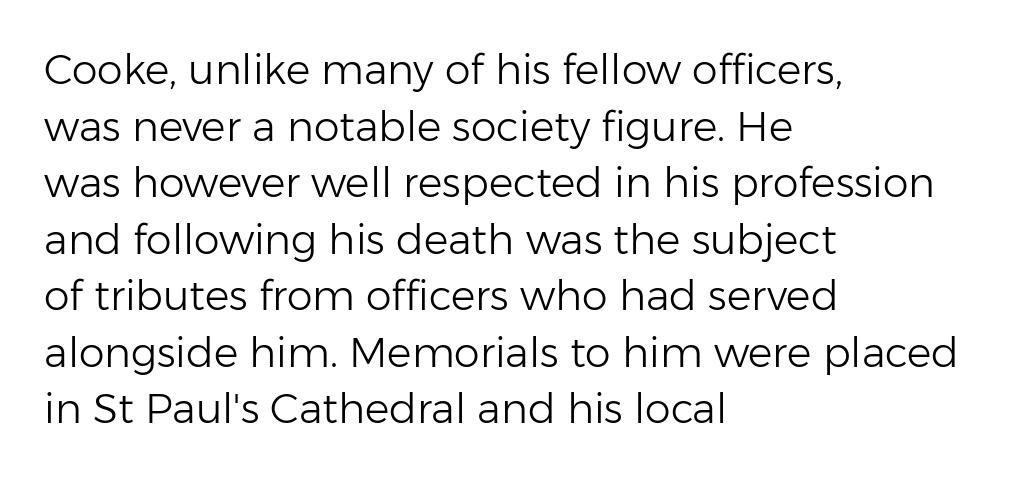
Vertically, the passage feels balanced, rows spaced as you'd expect. The axis of the letterforms is exactly vertical. A quiet, ordinary-to-light weight characterises the typeface. The ragged edge is on the right, which tells us the setting is flush left.
